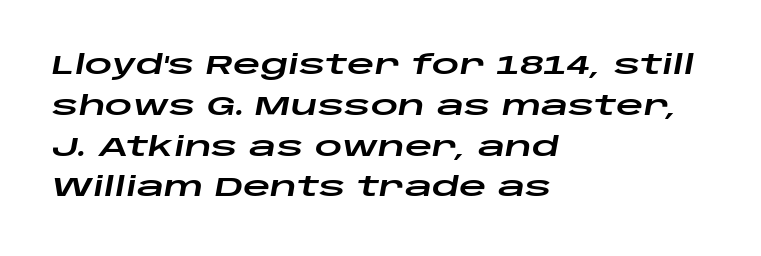
Every character sits at an angle, as italics do. Visually the block forms a straight wall on the left and a jagged coastline on the right. Rule under the text: the space is simply empty. In terms of letterspacing, this is plain default setting. Whoever set this chose a conventional vertical rhythm.
